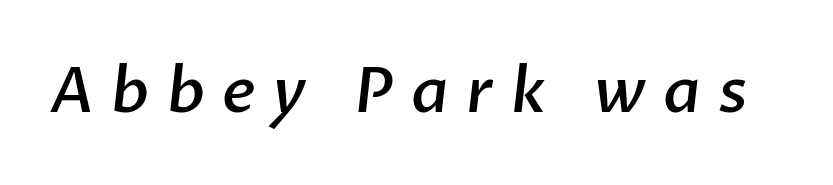
Q: Is the text bold? A: Semi-bold.
Q: Is the typeface a serif or a sans-serif typeface? A: Sans-serif.
Q: Is the text underlined? A: No.
Q: Is the spacing between letters normal or unusually wide? A: Unusually wide.
Q: Width (condensed, normal, or wide)? A: Normal.
Q: Stroke contrast? A: Low.
Q: x-height? A: Medium.
Q: Monospaced? A: No.
